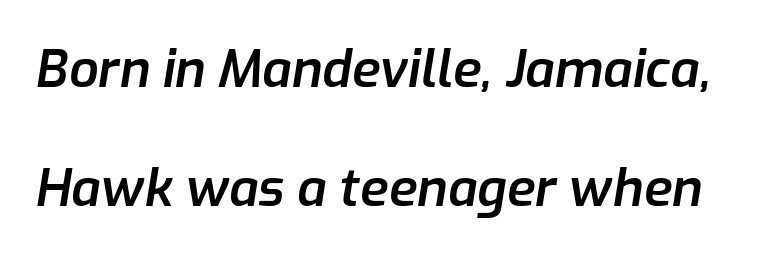
{"italic": "yes", "lean": "right", "slant_degrees": 9, "bold": "semi", "weight": "semibold", "width": "normal", "stroke_contrast": "low", "x_height": "medium", "monospaced": "no", "underline": "no", "line_spacing": "loose", "line_spacing_ratio": 2.29, "letter_spacing": "normal", "letter_spacing_em": 0.0, "glyph_px": 52}
